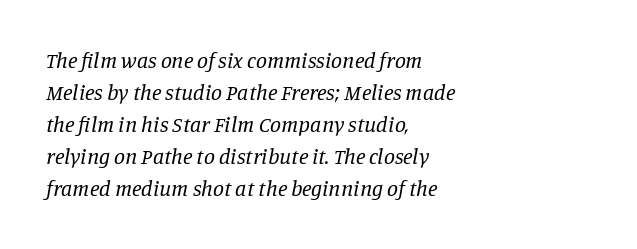
There is no visible air inserted between adjacent glyphs. An italicized treatment has been applied to the whole sample. Horizontally, the lines are justified to the leading edge only. Is the stroke heavy? The answer is a plain regular-or-lighter. The string is rendered with underlining switched off.
